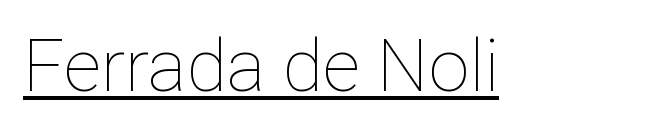
The glyphs are accompanied by a horizontal stroke just below them. A typesetter would mark this as roman, not italic. Characters follow at the spacing the type designer built in. Is this a heavy cut? Hardly; it is regular or lighter.
